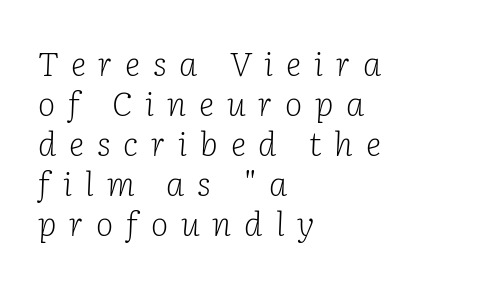
The image shows 33 px light serif type, italic (leaning right); set left-aligned, line spacing 1.21x, unusually wide letter spacing (+0.39 em), not underlined; low stroke contrast and a medium x-height.
